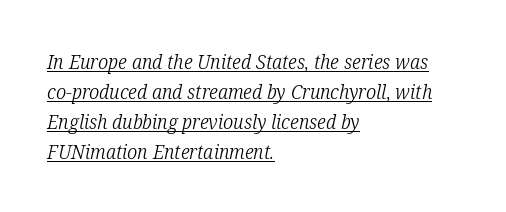
Q: Is the text bold? A: No.
Q: Is the text italic (slanted)? A: Yes, it leans right by about 12 degrees.
Q: Is the text underlined? A: Yes.
Q: How is the paragraph aligned? A: Left-aligned.
Q: Is the spacing between letters normal or unusually wide? A: Normal.
Q: Is the spacing between lines tight, normal or loose? A: Normal.
